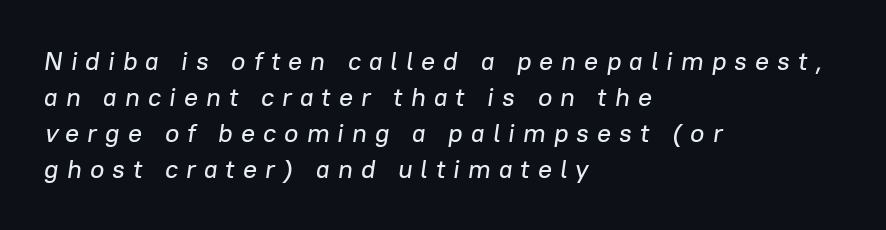
The image shows 26 px text type, italic (leaning right); set left-aligned, normal line spacing (1.39x), unusually wide letter spacing (+0.31 em), not underlined.
